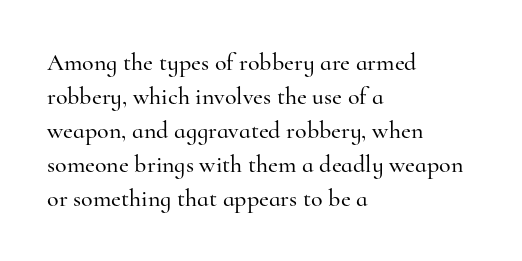
{"italic": "no", "underline": "no", "align": "left", "line_spacing": "normal", "line_spacing_ratio": 1.42, "letter_spacing": "normal", "letter_spacing_em": 0.0, "glyph_px": 24}
